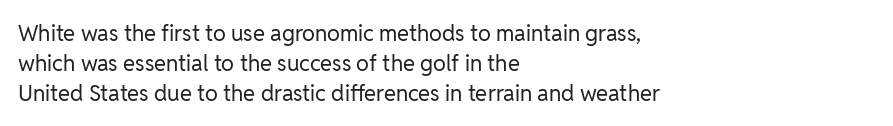
{"italic": "no", "bold": "no", "underline": "no", "align": "left", "line_spacing": "normal", "line_spacing_ratio": 1.36, "letter_spacing": "normal", "letter_spacing_em": 0.0, "glyph_px": 22}
